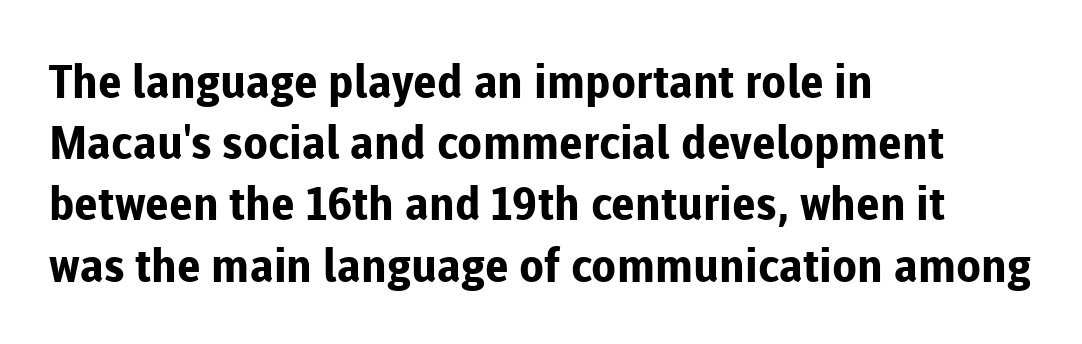
Q: Is the text bold? A: Yes.
Q: Is the text italic (slanted)? A: No, it is upright.
Q: Is the typeface a serif or a sans-serif typeface? A: Sans-serif.
Q: Is the text underlined? A: No.
Q: How is the paragraph aligned? A: Left-aligned.
Q: Is the spacing between letters normal or unusually wide? A: Normal.
Q: Is the spacing between lines tight, normal or loose? A: Normal.
Q: Width (condensed, normal, or wide)? A: Normal.
Q: Stroke contrast? A: Low.
Q: x-height? A: Medium.
Q: Monospaced? A: No.
